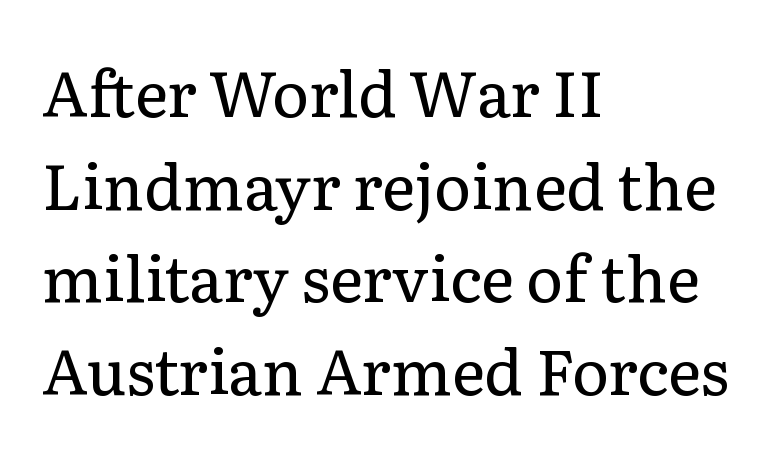
The image shows 63 px regular-weight serif type, upright; set left-aligned, normal line spacing (1.47x), normal letter spacing, not underlined; low stroke contrast and a medium x-height.
